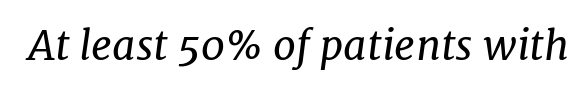
The image shows 41 px regular-weight serif type, italic (leaning right); set normal letter spacing, not underlined; low stroke contrast and a medium x-height.
